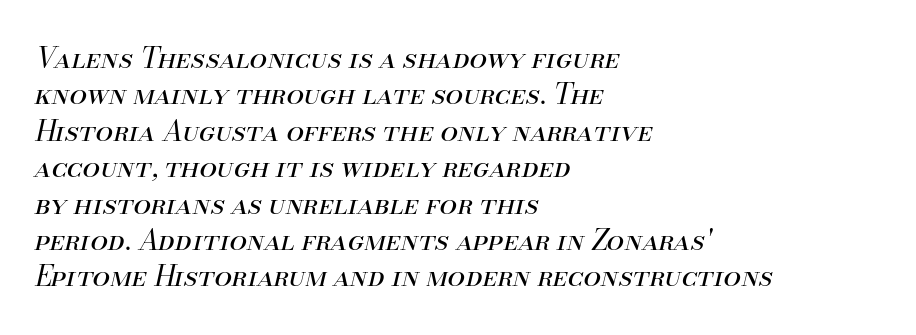
{"italic": "yes", "lean": "right", "slant_degrees": 13, "bold": "no", "weight": "regular", "width": "normal", "stroke_contrast": "medium", "x_height": "small", "monospaced": "no", "underline": "no", "align": "left", "line_spacing": "normal", "line_spacing_ratio": 1.3, "letter_spacing": "normal", "letter_spacing_em": 0.0, "glyph_px": 28}
